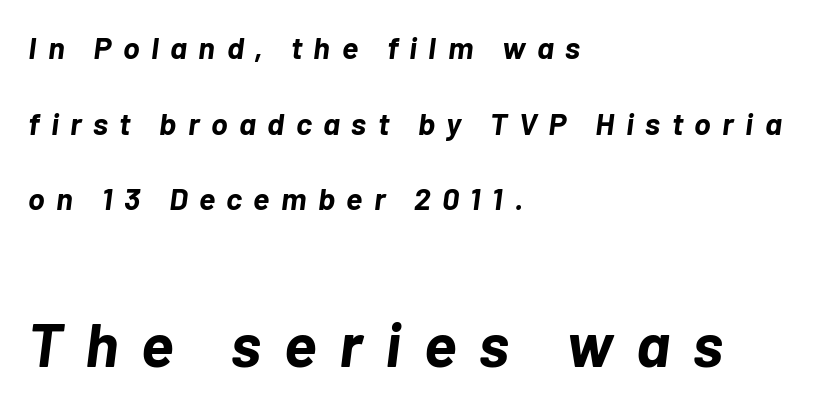
The image shows 62 px bold type, italic (leaning right); set left-aligned, loose line spacing (2.44x), unusually wide letter spacing (+0.37 em), not underlined; the second (bottom) block is 2.0x larger; low stroke contrast and a medium x-height.
